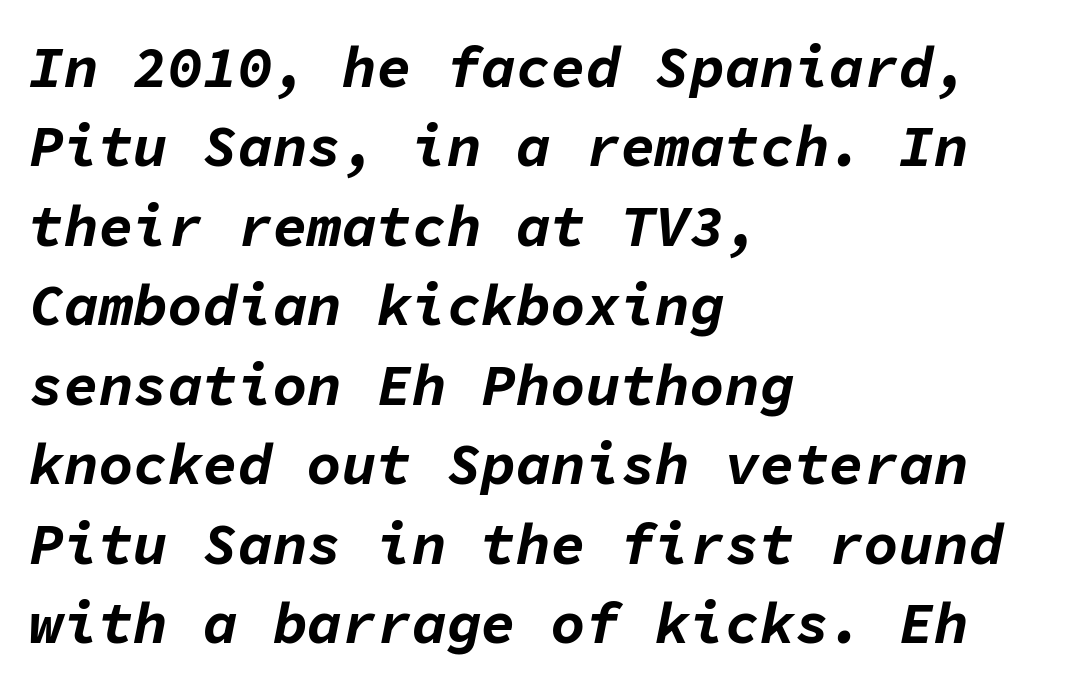
{"italic": "yes", "lean": "right", "slant_degrees": 11, "bold": "yes", "weight": "bold", "width": "normal", "stroke_contrast": "low", "x_height": "medium", "monospaced": "yes", "underline": "no", "align": "left", "line_spacing": "normal", "line_spacing_ratio": 1.37, "letter_spacing": "normal", "letter_spacing_em": 0.0, "glyph_px": 58}
